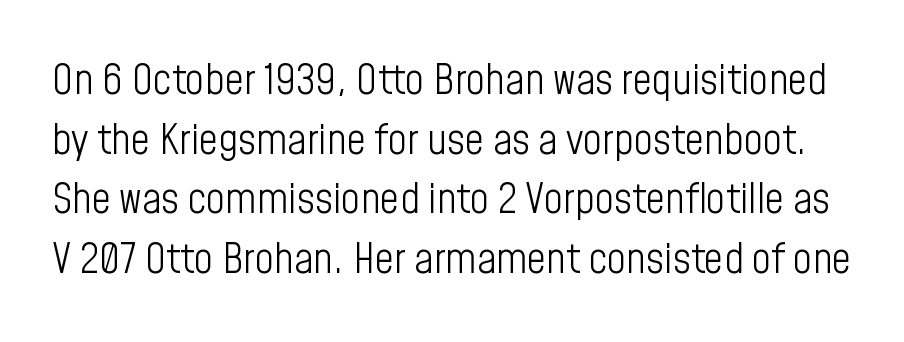
Q: Is the text bold? A: No.
Q: Is the text italic (slanted)? A: No, it is upright.
Q: Is the typeface a serif or a sans-serif typeface? A: Sans-serif.
Q: Is the text underlined? A: No.
Q: Is the spacing between letters normal or unusually wide? A: Normal.
Q: Is the spacing between lines tight, normal or loose? A: Normal.
Q: Width (condensed, normal, or wide)? A: Condensed.
Q: Stroke contrast? A: Low.
Q: x-height? A: Medium.
Q: Monospaced? A: No.
